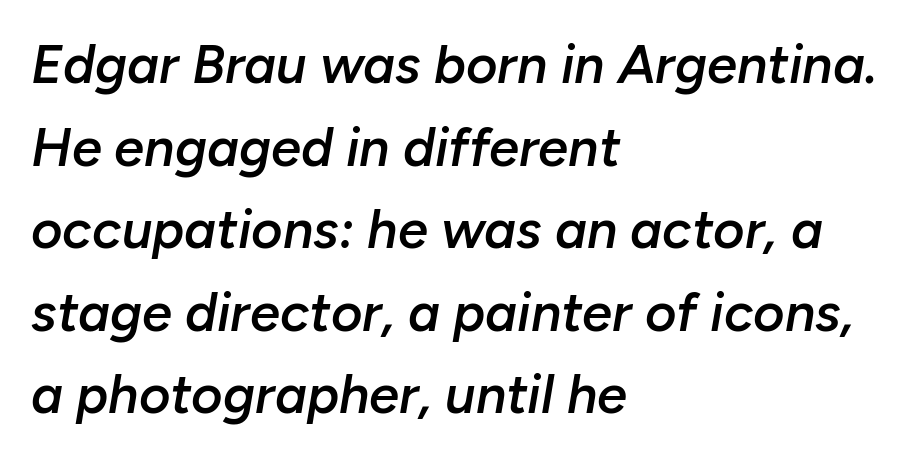
The image shows 54 px semibold type, italic (leaning right); set left-aligned, normal line spacing (1.53x), normal letter spacing, not underlined; low stroke contrast and a medium x-height.
